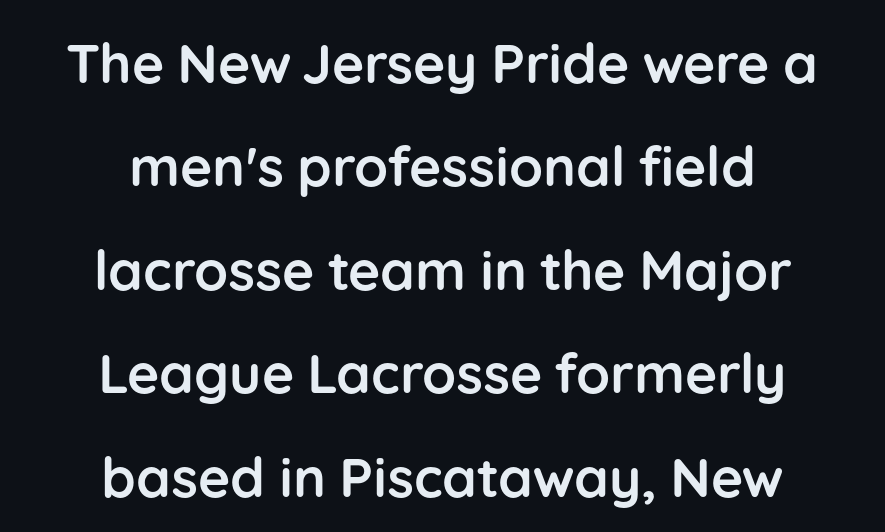
The image shows 55 px semibold sans-serif type, upright; set centered, line spacing 1.88x, normal letter spacing, not underlined; low stroke contrast and a medium x-height.
